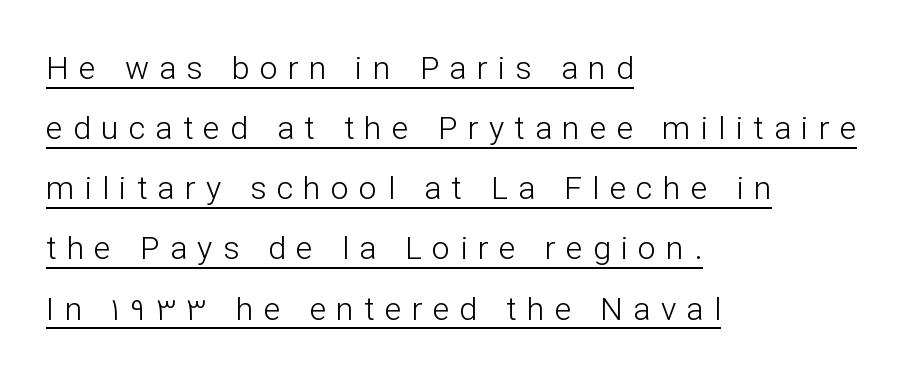
{"serif": "no", "italic": "no", "bold": "no", "weight": "light", "width": "normal", "stroke_contrast": "low", "x_height": "medium", "monospaced": "no", "underline": "yes", "align": "left", "line_spacing_ratio": 1.88, "letter_spacing": "wide", "letter_spacing_em": 0.32, "glyph_px": 32}
